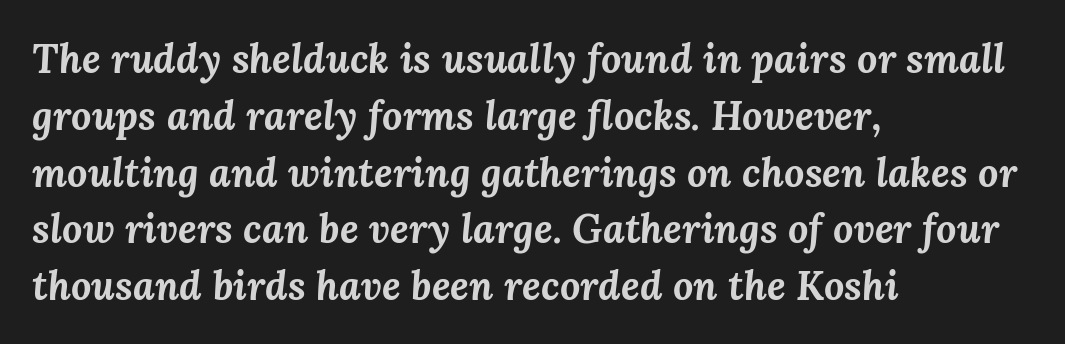
There's an unmistakable incline to the writing here. Think of a printed novel: that variable character pitch is what you see here. Which margin do the lines hug? The left one — the right edge is uneven. Descenders hang freely into open space. Whoever set this chose a conventional vertical rhythm. Every letter is thick-stroked: bold, no question.
